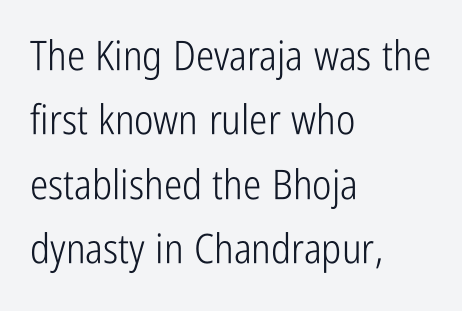
The lettering stays uniformly vertical, giving the passage a roman look. A normal amount of white space separates one row of letters from the next. The text was rendered using a sans face with plain stroke endings. The rendering uses natural spacing where letterforms have individual widths. Is the type heavy? It reads as light-to-regular instead. A student would call this left alignment; a typographer would say flush left, rag right.
